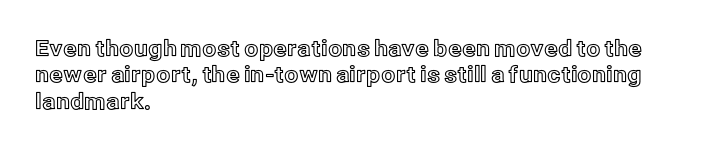
The image shows 22 px text type, upright; set left-aligned, line spacing 1.2x, normal letter spacing, not underlined.
